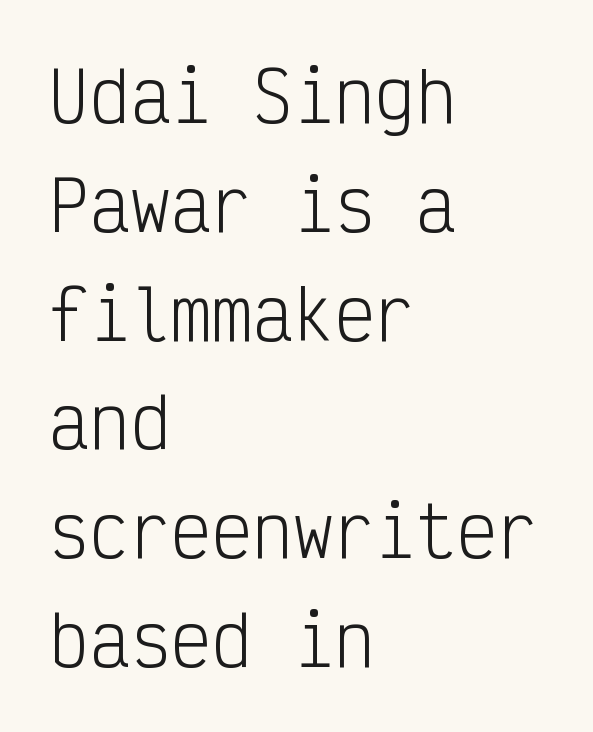
{"serif": "no", "italic": "no", "bold": "no", "weight": "light", "width": "condensed", "stroke_contrast": "low", "x_height": "medium", "monospaced": "yes", "underline": "no", "align": "left", "line_spacing": "normal", "line_spacing_ratio": 1.6, "letter_spacing": "normal", "letter_spacing_em": 0.0, "glyph_px": 68}
